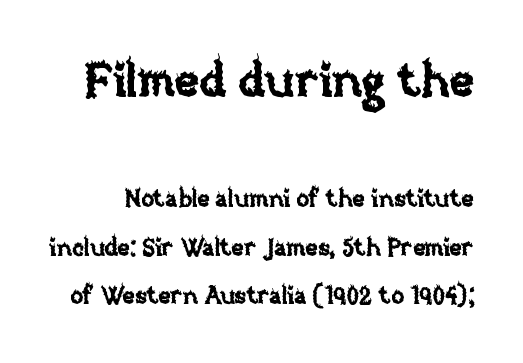
The image shows 47 px text type, upright; set loose line spacing (2.03x), normal letter spacing, not underlined; the first (top) block is 1.96x larger; low stroke contrast and a large x-height.
